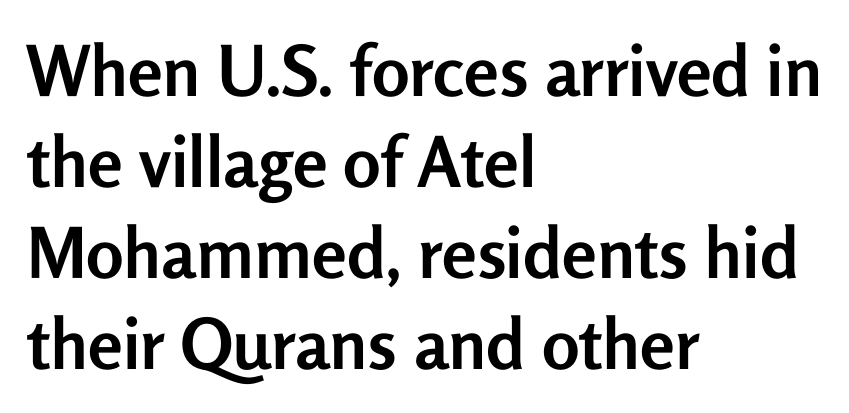
Q: Is the text bold? A: Yes.
Q: Is the text italic (slanted)? A: No, it is upright.
Q: Is the typeface a serif or a sans-serif typeface? A: Sans-serif.
Q: Is the text underlined? A: No.
Q: How is the paragraph aligned? A: Left-aligned.
Q: Is the spacing between letters normal or unusually wide? A: Normal.
Q: Is the spacing between lines tight, normal or loose? A: Normal.
Q: Width (condensed, normal, or wide)? A: Normal.
Q: Stroke contrast? A: Low.
Q: x-height? A: Medium.
Q: Monospaced? A: No.
